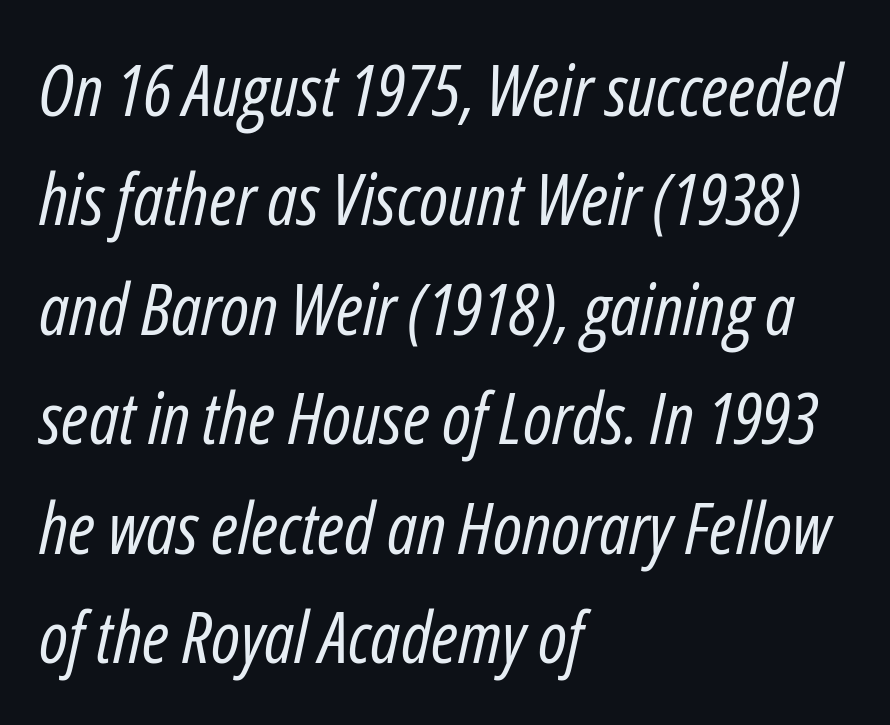
{"italic": "yes", "lean": "right", "slant_degrees": 12, "bold": "no", "weight": "regular", "width": "condensed", "stroke_contrast": "low", "x_height": "medium", "monospaced": "no", "underline": "no", "align": "left", "line_spacing": "normal", "line_spacing_ratio": 1.52, "letter_spacing": "normal", "letter_spacing_em": 0.0, "glyph_px": 72}
